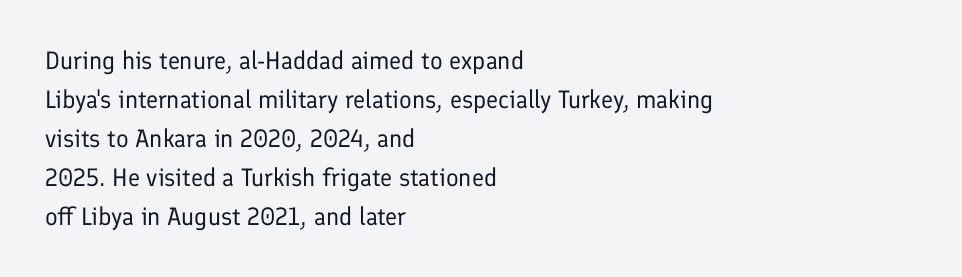
The image shows 25 px text type, upright; set left-aligned, normal line spacing (1.56x), normal letter spacing, not underlined.
